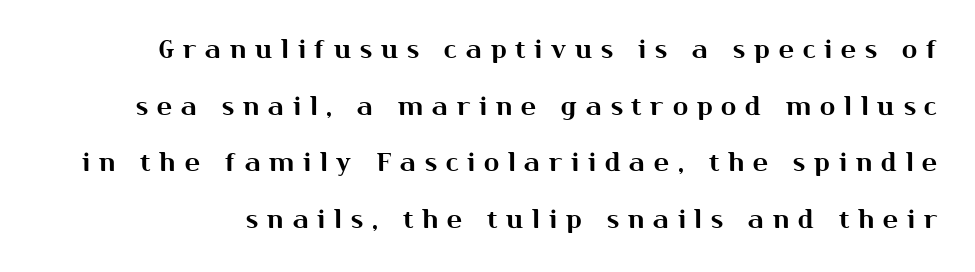
The image shows 25 px text type, upright; set loose line spacing (2.27x), unusually wide letter spacing (+0.36 em), not underlined.
